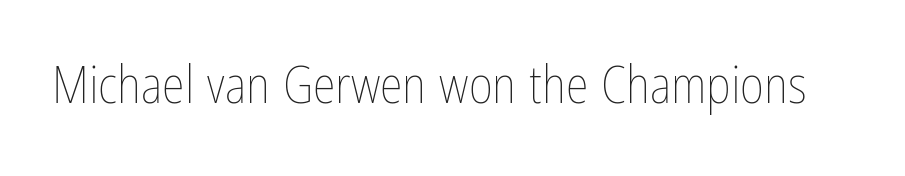
{"italic": "no", "bold": "no", "weight": "thin", "width": "condensed", "stroke_contrast": "low", "x_height": "medium", "monospaced": "no", "underline": "no", "letter_spacing": "normal", "letter_spacing_em": 0.0, "glyph_px": 52}
